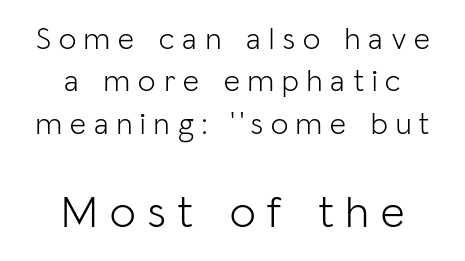
Q: Is the text bold? A: No.
Q: Is the text italic (slanted)? A: No, it is upright.
Q: Is the typeface a serif or a sans-serif typeface? A: Sans-serif.
Q: Is the text underlined? A: No.
Q: How is the paragraph aligned? A: Centered.
Q: Is the spacing between letters normal or unusually wide? A: Unusually wide.
Q: Is the spacing between lines tight, normal or loose? A: Normal.
Q: Which block of text is set in a larger size, the first (top) or the second (bottom)? A: The second (bottom) one.
Q: Width (condensed, normal, or wide)? A: Normal.
Q: Stroke contrast? A: Low.
Q: x-height? A: Medium.
Q: Monospaced? A: No.
